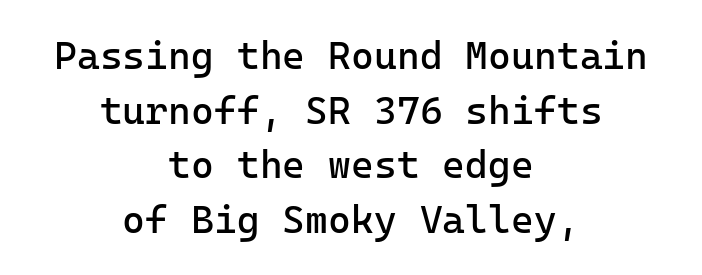
The font sits on the lighter half of the weight spectrum, regular included. Every row of glyphs is offset so its center matches the block's center. Does extra space separate the letters? No, they use regular spacing. Just letters on the line, the space beneath them empty. I'd call this a sans setting — the letters go barefoot. The type sits square on the baseline with zero lean.
